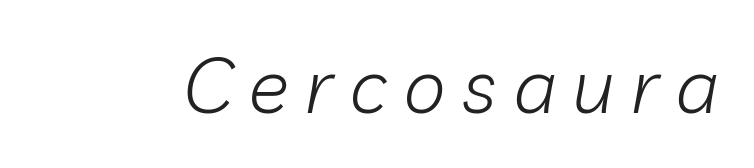
The passage shown is not bold in any degree. This rendering features lettering with no underline. These lines are rendered in a variable-pitch font. Tall strokes in this sample are angled rather than plumb. The tracking reads as deliberately expanded to a designer's eye.
